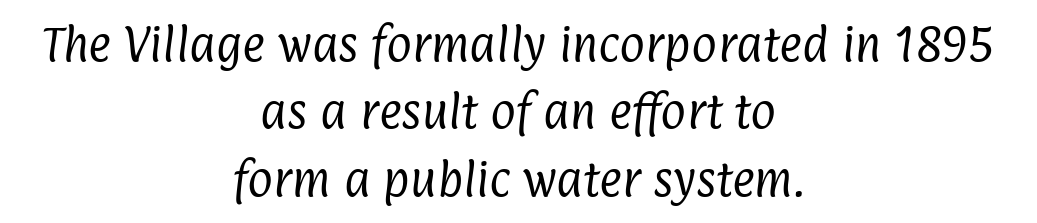
No extra tracking has been applied to these lines. The passage shown is typed in a proportional face where columns would drift. Check under the words: just untouched page. No feet cap the strokes, marking this as sans-serif type.
